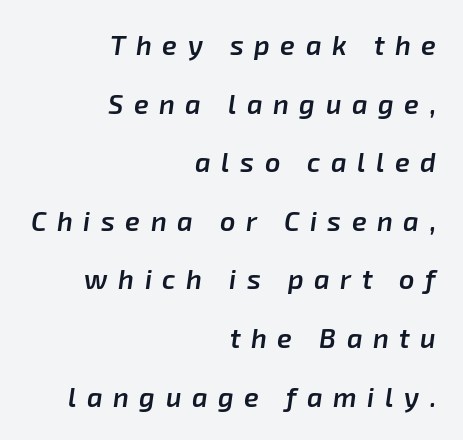
Q: Is the text bold? A: Semi-bold.
Q: Is the text italic (slanted)? A: Yes, it leans right by about 8 degrees.
Q: Is the text underlined? A: No.
Q: How is the paragraph aligned? A: Right-aligned.
Q: Is the spacing between letters normal or unusually wide? A: Unusually wide.
Q: Is the spacing between lines tight, normal or loose? A: Loose.
